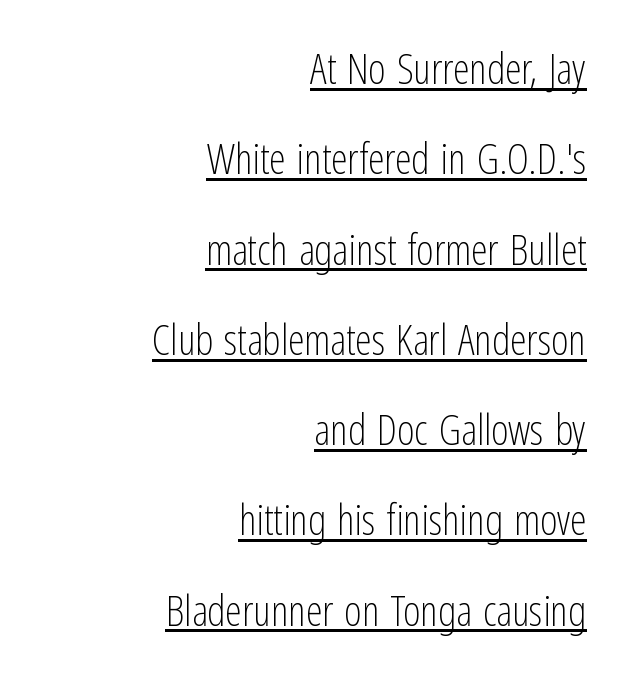
{"serif": "no", "italic": "no", "bold": "no", "weight": "light", "width": "condensed", "stroke_contrast": "low", "x_height": "medium", "monospaced": "no", "underline": "yes", "align": "right", "line_spacing": "loose", "line_spacing_ratio": 2.15, "letter_spacing": "normal", "letter_spacing_em": 0.0, "glyph_px": 42}
